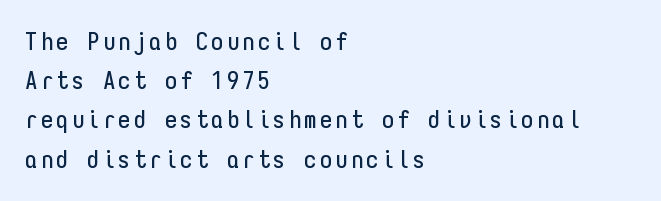
Q: Is the text italic (slanted)? A: No, it is upright.
Q: Is the text underlined? A: No.
Q: How is the paragraph aligned? A: Left-aligned.
Q: Is the spacing between lines tight, normal or loose? A: Normal.
